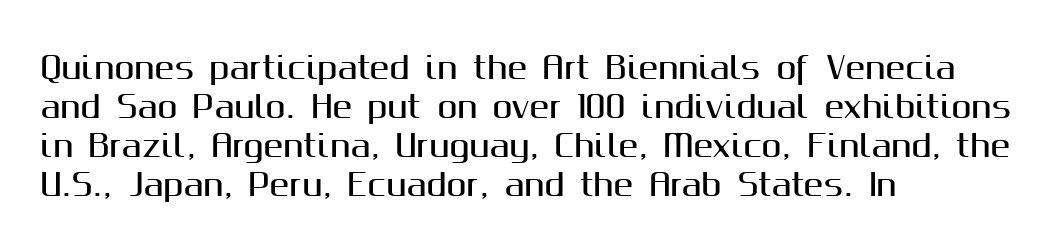
{"serif": "no", "italic": "no", "width": "normal", "stroke_contrast": "medium", "x_height": "medium", "monospaced": "no", "underline": "no", "align": "left", "line_spacing": "normal", "line_spacing_ratio": 1.3, "letter_spacing": "normal", "letter_spacing_em": 0.0, "glyph_px": 30}
